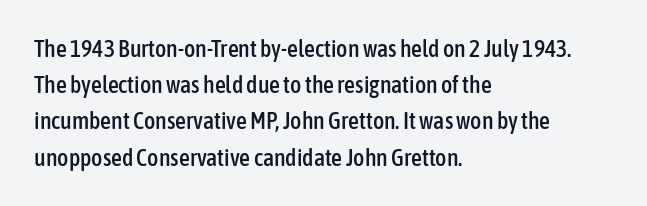
Leading: standard. Ascenders rise straight up at ninety degrees. Nobody drew a line under any word here. Here the glyphs are tracked normally, forming tight word shapes. All the whitespace from short lines collects on the right.
